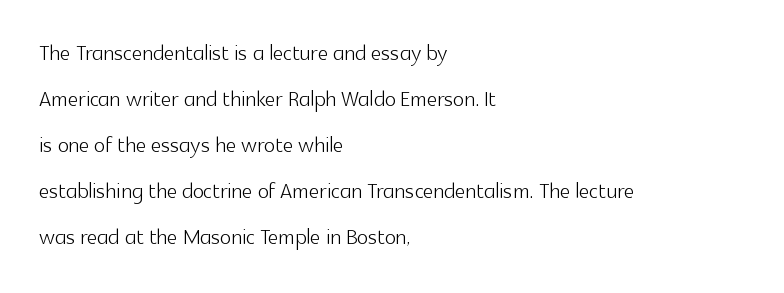
Underline: absent. The letters stand straight up with perfectly vertical stems. The face used here is proportionally spaced, like ordinary book or web type. Compared with a typical body face, this is equally light or lighter still.
